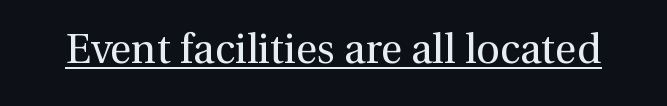
Old-style or modern, the face here clearly has serifs. The specimen reads as upright at a glance. A typesetter would call this proportional, since set widths differ per character. Letter spacing: default.
